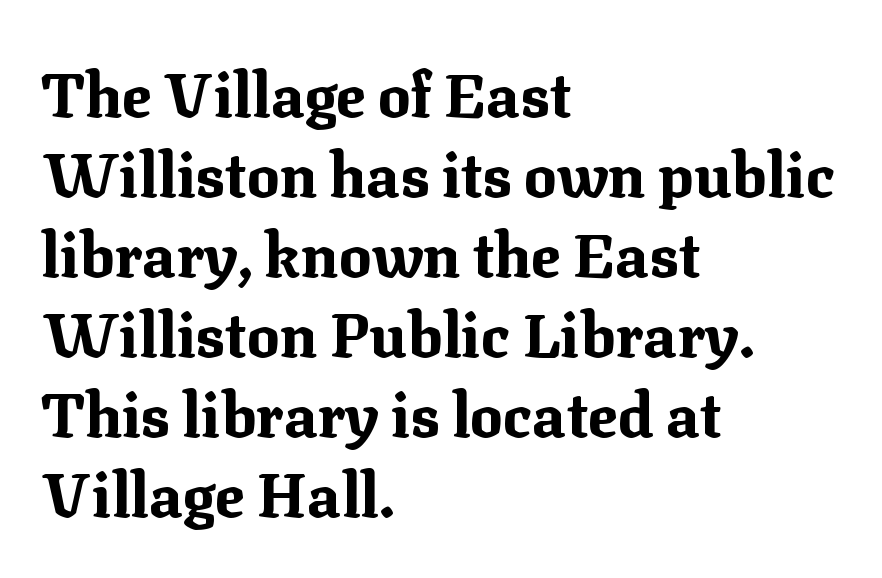
Q: Is the text bold? A: Yes.
Q: Is the text italic (slanted)? A: No, it is upright.
Q: Is the typeface a serif or a sans-serif typeface? A: Serif.
Q: Is the text underlined? A: No.
Q: How is the paragraph aligned? A: Left-aligned.
Q: Is the spacing between letters normal or unusually wide? A: Normal.
Q: Is the spacing between lines tight, normal or loose? A: Normal.
Q: Width (condensed, normal, or wide)? A: Normal.
Q: Stroke contrast? A: Medium.
Q: x-height? A: Medium.
Q: Monospaced? A: No.
